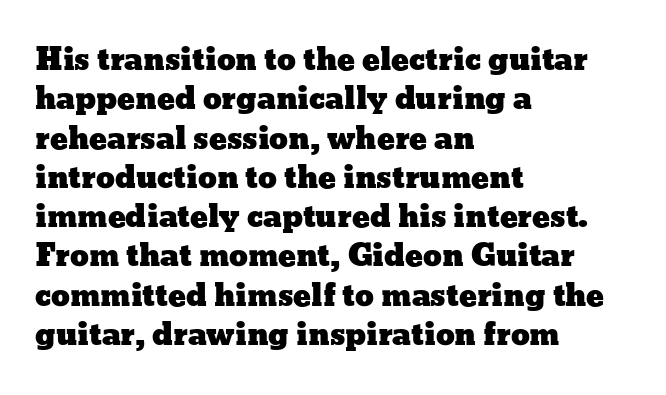
Q: Is the text italic (slanted)? A: No, it is upright.
Q: Is the text underlined? A: No.
Q: How is the paragraph aligned? A: Left-aligned.
Q: Is the spacing between letters normal or unusually wide? A: Normal.
Q: Is the spacing between lines tight, normal or loose? A: Normal.
Q: Width (condensed, normal, or wide)? A: Wide.
Q: Stroke contrast? A: Low.
Q: x-height? A: Medium.
Q: Monospaced? A: No.
